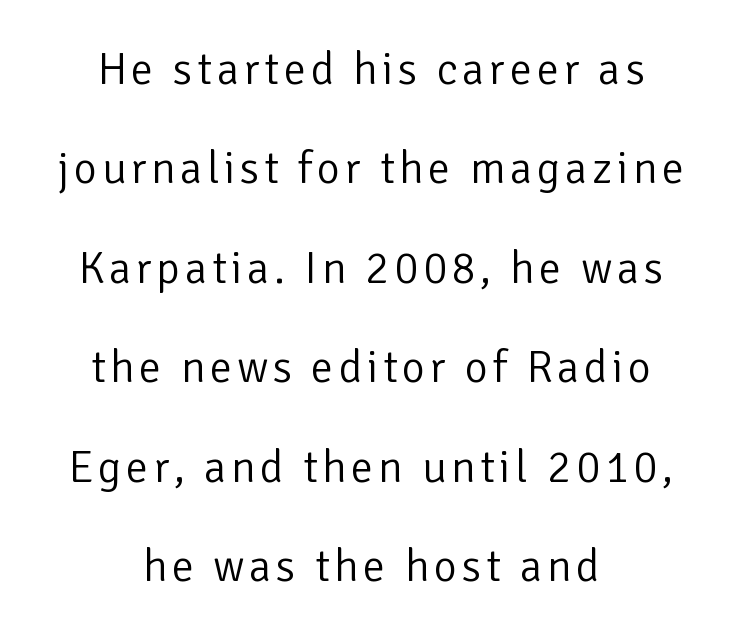
Observe the absence of serifs on each vertical stroke in this sample. Descender tails drop into unmarked territory. This reads as an unemphasized weight, regular at the heaviest. Each letter keeps its own natural width here, so spacing adapts to shape. Every stem runs plumb, perpendicular to the baseline.
